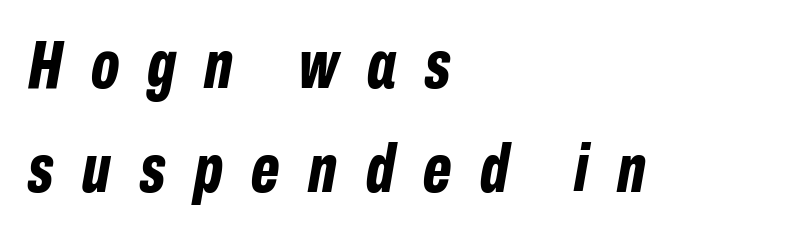
{"italic": "yes", "lean": "right", "slant_degrees": 10, "bold": "yes", "weight": "bold", "width": "condensed", "stroke_contrast": "low", "x_height": "medium", "monospaced": "no", "underline": "no", "align": "left", "line_spacing": "normal", "line_spacing_ratio": 1.53, "letter_spacing": "wide", "letter_spacing_em": 0.42, "glyph_px": 68}
